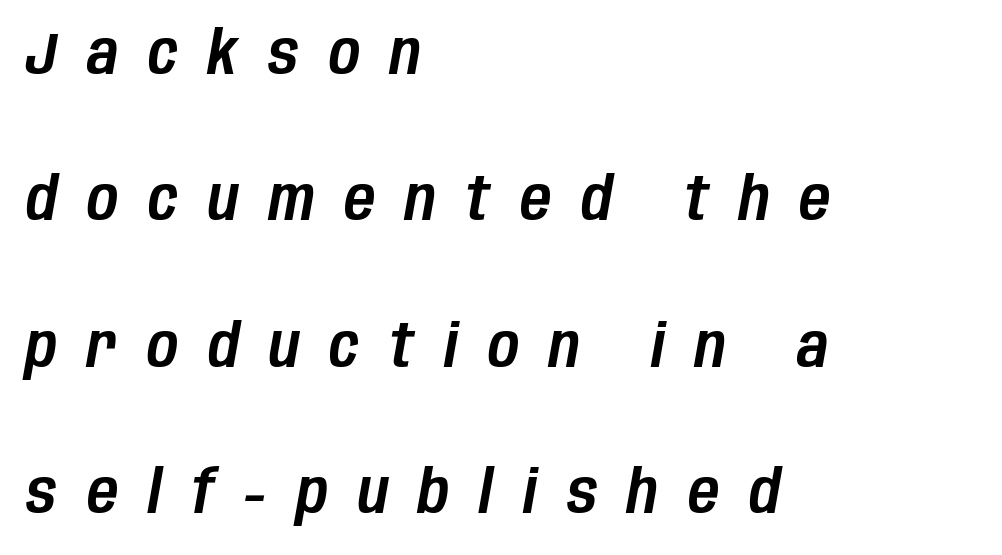
{"italic": "yes", "lean": "right", "slant_degrees": 10, "width": "condensed", "stroke_contrast": "low", "x_height": "large", "monospaced": "no", "underline": "no", "align": "left", "line_spacing": "loose", "line_spacing_ratio": 2.44, "letter_spacing": "wide", "letter_spacing_em": 0.5, "glyph_px": 60}
